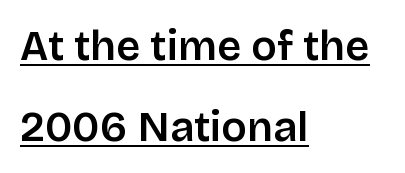
Q: Is the text bold? A: Semi-bold.
Q: Is the text italic (slanted)? A: No, it is upright.
Q: Is the typeface a serif or a sans-serif typeface? A: Sans-serif.
Q: Is the text underlined? A: Yes.
Q: How is the paragraph aligned? A: Left-aligned.
Q: Is the spacing between letters normal or unusually wide? A: Normal.
Q: Is the spacing between lines tight, normal or loose? A: Loose.
Q: Width (condensed, normal, or wide)? A: Normal.
Q: Stroke contrast? A: Low.
Q: x-height? A: Large.
Q: Monospaced? A: No.
